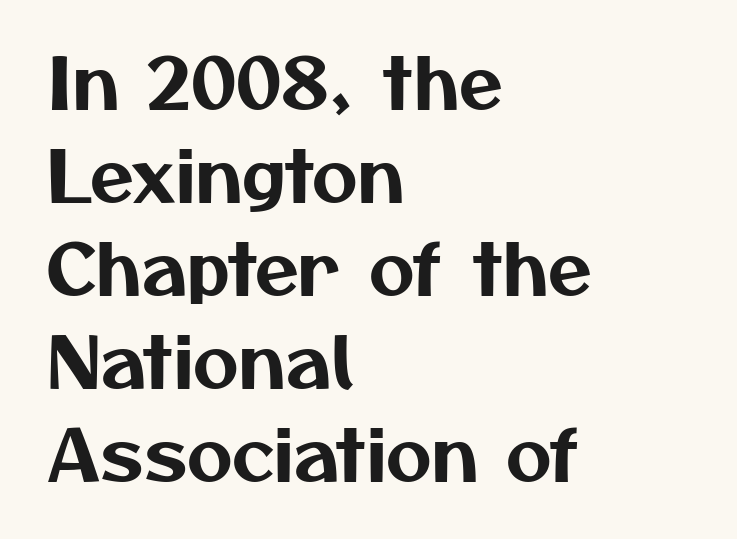
The image shows 71 px sans-serif type; set left-aligned, normal line spacing (1.31x), normal letter spacing, not underlined; medium stroke contrast and a medium x-height.
